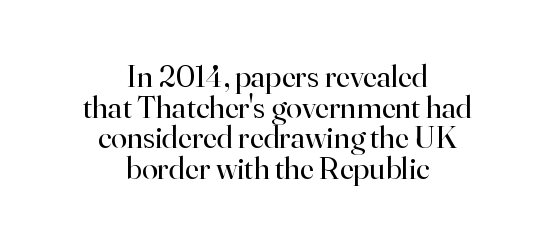
{"serif": "yes", "italic": "no", "bold": "no", "weight": "regular", "width": "normal", "stroke_contrast": "high", "x_height": "small", "monospaced": "no", "underline": "no", "align": "center", "line_spacing": "tight", "line_spacing_ratio": 0.96, "letter_spacing": "normal", "letter_spacing_em": 0.0, "glyph_px": 32}
